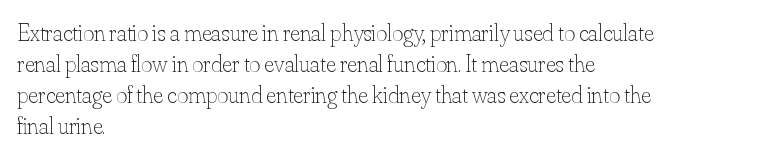
Q: Is the text bold? A: No.
Q: Is the text italic (slanted)? A: No, it is upright.
Q: Is the text underlined? A: No.
Q: How is the paragraph aligned? A: Left-aligned.
Q: Is the spacing between letters normal or unusually wide? A: Normal.
Q: Is the spacing between lines tight, normal or loose? A: Normal.
